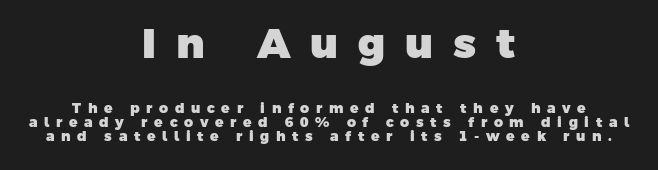
Q: Is the text bold? A: Yes.
Q: Is the typeface a serif or a sans-serif typeface? A: Sans-serif.
Q: Is the text underlined? A: No.
Q: How is the paragraph aligned? A: Centered.
Q: Is the spacing between letters normal or unusually wide? A: Unusually wide.
Q: Is the spacing between lines tight, normal or loose? A: Tight.
Q: Which block of text is set in a larger size, the first (top) or the second (bottom)? A: The first (top) one.
Q: Width (condensed, normal, or wide)? A: Normal.
Q: Stroke contrast? A: Low.
Q: x-height? A: Medium.
Q: Monospaced? A: No.
